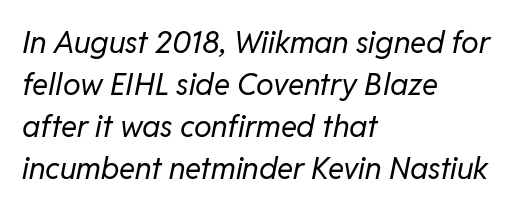
Q: Is the text bold? A: No.
Q: Is the text italic (slanted)? A: Yes, it leans right by about 11 degrees.
Q: Is the text underlined? A: No.
Q: How is the paragraph aligned? A: Left-aligned.
Q: Is the spacing between letters normal or unusually wide? A: Normal.
Q: Is the spacing between lines tight, normal or loose? A: Normal.
Q: Width (condensed, normal, or wide)? A: Normal.
Q: Stroke contrast? A: Low.
Q: x-height? A: Medium.
Q: Monospaced? A: No.
